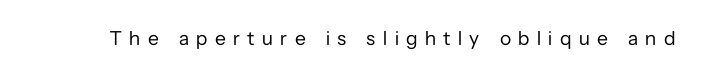
The image shows 20 px text type, upright; set unusually wide letter spacing (+0.37 em), not underlined.
